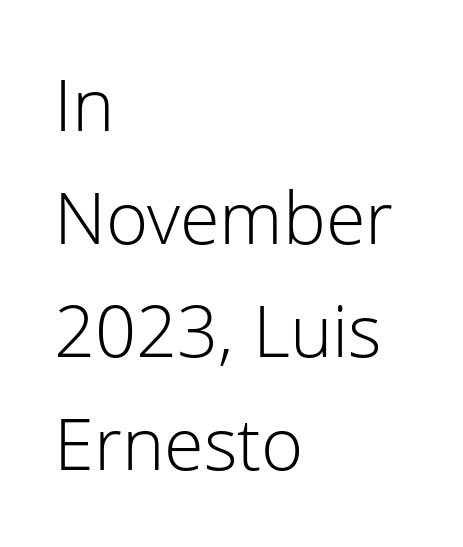
{"serif": "no", "italic": "no", "bold": "no", "weight": "light", "width": "normal", "stroke_contrast": "low", "x_height": "medium", "monospaced": "no", "underline": "no", "align": "left", "line_spacing": "normal", "line_spacing_ratio": 1.57, "letter_spacing": "normal", "letter_spacing_em": 0.0, "glyph_px": 72}
